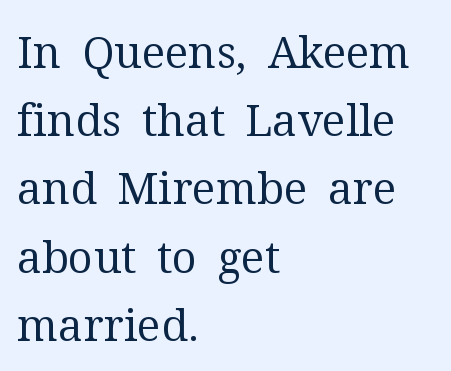
The image shows 44 px regular-weight serif type, upright; set left-aligned, normal line spacing (1.55x), normal letter spacing, not underlined; medium stroke contrast and a medium x-height.
